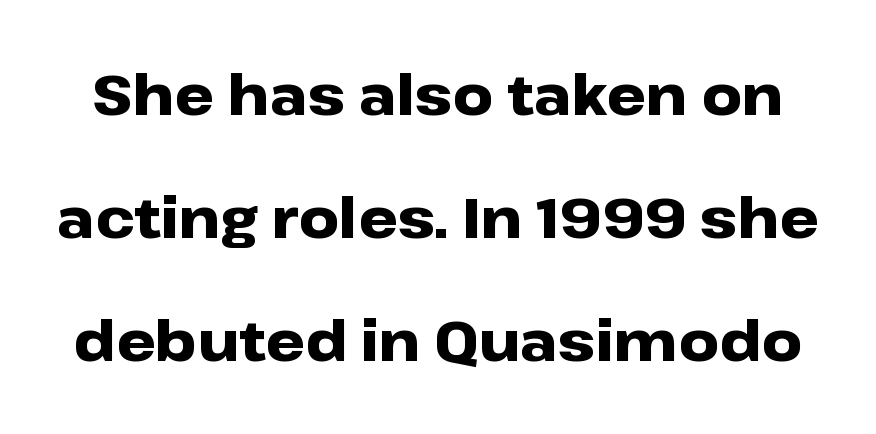
Is the letter spacing exaggerated? No — it looks like the ordinary default. Interline gaps are noticeably wide in this sample. The words here are not underlined. The typeface chosen for these lines omits serifs. Chunky letters — that's bold for sure. Every character sits straight up, as roman type does.
